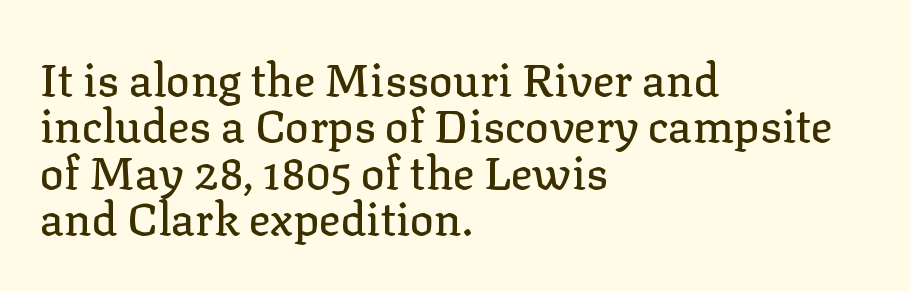
The words here are not underlined. What stands out about the letter spacing? Nothing — it is the standard amount. Style check: upright. Which margin do the lines hug? The left one — the right edge is uneven.
